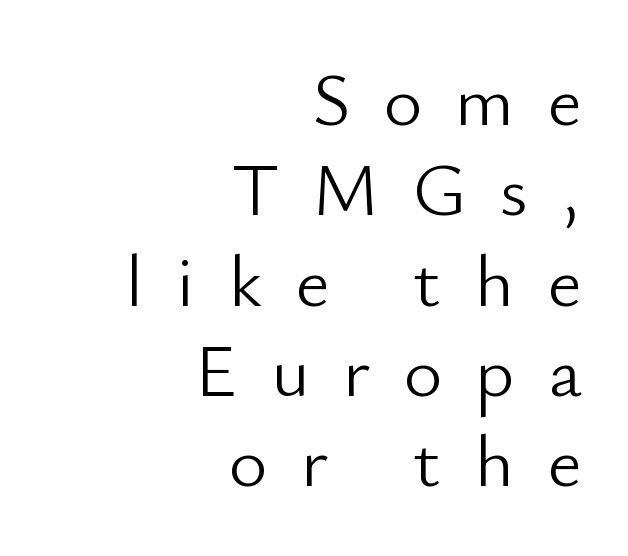
Note: no serifs on the glyphs. This rendering widens character spacing well past its baseline value. Ascenders rise straight up at ninety degrees. Is this a fixed-width face? No — the glyphs have proportional, varying widths. The gap between lines stays unmarked. Reading down the block, your eye finds every line finishing at a fixed right position.
